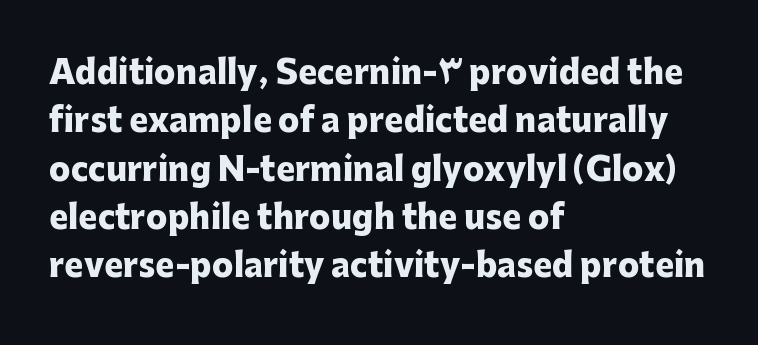
The image shows 32 px heavy sans-serif type, upright; set left-aligned, normal line spacing (1.51x), normal letter spacing, not underlined; low stroke contrast and a medium x-height.
